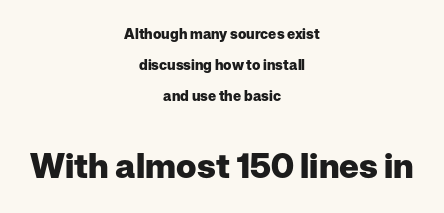
Centered paragraph, ragged on both sides. Short note: letters normally spaced. Chunky letters — that's bold for sure. No italicization has been applied; the sample stays upright.
